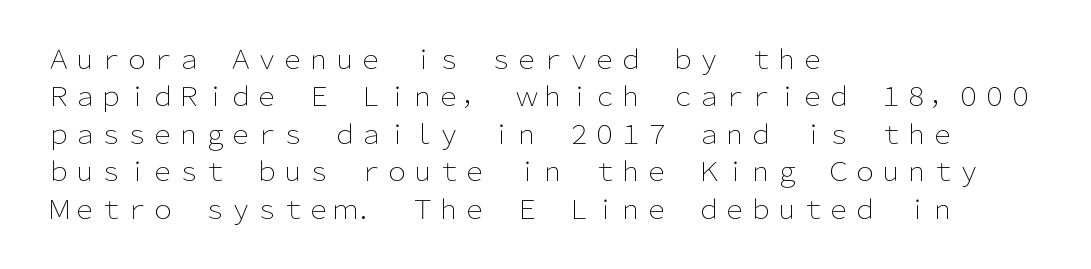
Is the letter spacing exaggerated? No — it looks like the ordinary default. This block has exactly the height ordinary leading produces. This is the regular roman posture of the typeface. Weight: not bold — regular or lighter.
